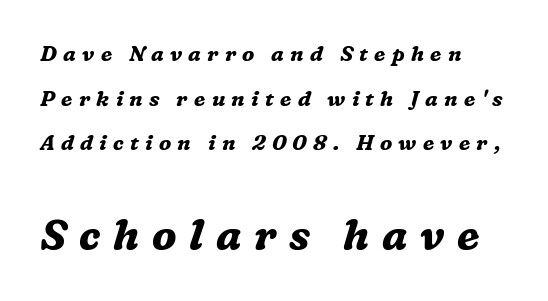
Q: Is the text bold? A: Yes.
Q: Is the text italic (slanted)? A: Yes, it leans right by about 16 degrees.
Q: Is the typeface a serif or a sans-serif typeface? A: Serif.
Q: Is the text underlined? A: No.
Q: Is the spacing between letters normal or unusually wide? A: Unusually wide.
Q: Is the spacing between lines tight, normal or loose? A: Loose.
Q: Which block of text is set in a larger size, the first (top) or the second (bottom)? A: The second (bottom) one.
Q: Width (condensed, normal, or wide)? A: Normal.
Q: Stroke contrast? A: Medium.
Q: x-height? A: Medium.
Q: Monospaced? A: No.
